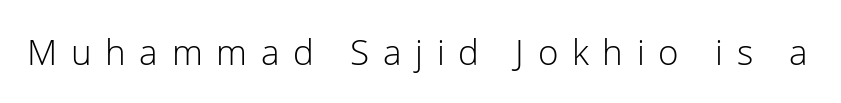
The image shows 35 px light sans-serif type, upright; set unusually wide letter spacing (+0.39 em), not underlined; low stroke contrast and a medium x-height.
